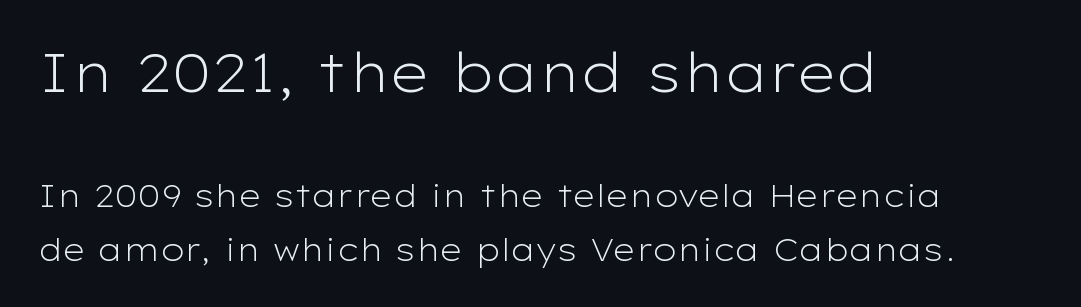
Q: Is the text bold? A: No.
Q: Is the text italic (slanted)? A: No, it is upright.
Q: Is the typeface a serif or a sans-serif typeface? A: Sans-serif.
Q: Is the text underlined? A: No.
Q: How is the paragraph aligned? A: Left-aligned.
Q: Is the spacing between letters normal or unusually wide? A: Normal.
Q: Which block of text is set in a larger size, the first (top) or the second (bottom)? A: The first (top) one.
Q: Width (condensed, normal, or wide)? A: Wide.
Q: Stroke contrast? A: Low.
Q: x-height? A: Medium.
Q: Monospaced? A: No.
